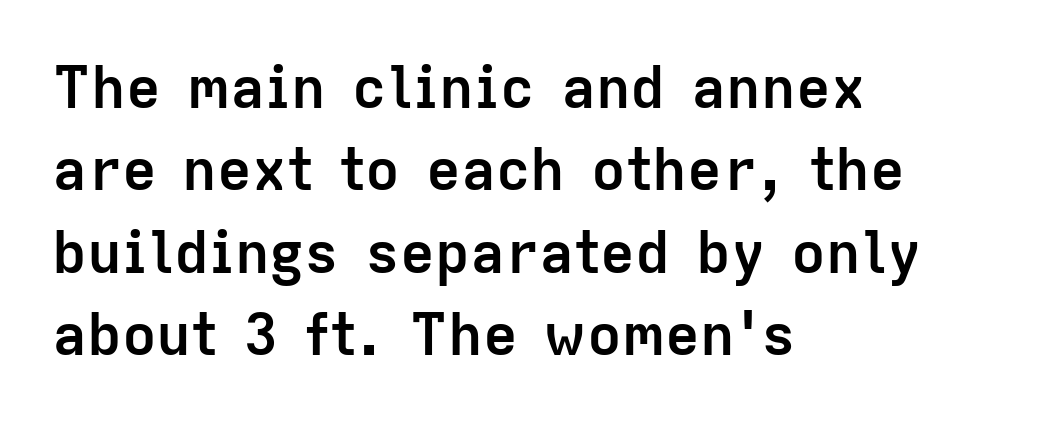
{"serif": "no", "italic": "no", "bold": "yes", "weight": "semibold", "width": "normal", "stroke_contrast": "low", "x_height": "medium", "monospaced": "no", "underline": "no", "align": "left", "line_spacing": "normal", "line_spacing_ratio": 1.42, "letter_spacing": "normal", "letter_spacing_em": 0.0, "glyph_px": 58}
